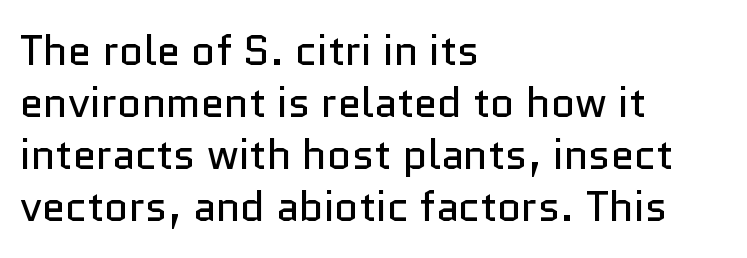
Q: Is the text bold? A: No.
Q: Is the text italic (slanted)? A: No, it is upright.
Q: Is the typeface a serif or a sans-serif typeface? A: Sans-serif.
Q: Is the text underlined? A: No.
Q: How is the paragraph aligned? A: Left-aligned.
Q: Is the spacing between letters normal or unusually wide? A: Normal.
Q: Width (condensed, normal, or wide)? A: Normal.
Q: Stroke contrast? A: Low.
Q: x-height? A: Medium.
Q: Monospaced? A: No.
